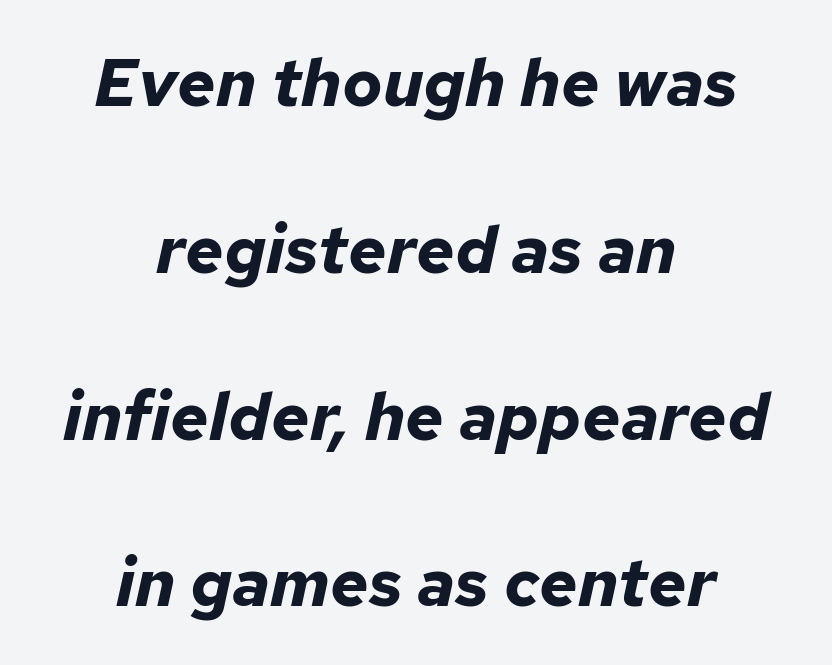
{"italic": "yes", "lean": "right", "slant_degrees": 12, "bold": "yes", "weight": "bold", "width": "normal", "stroke_contrast": "low", "x_height": "medium", "monospaced": "no", "underline": "no", "align": "center", "line_spacing": "loose", "line_spacing_ratio": 2.49, "letter_spacing": "normal", "letter_spacing_em": 0.0, "glyph_px": 67}
